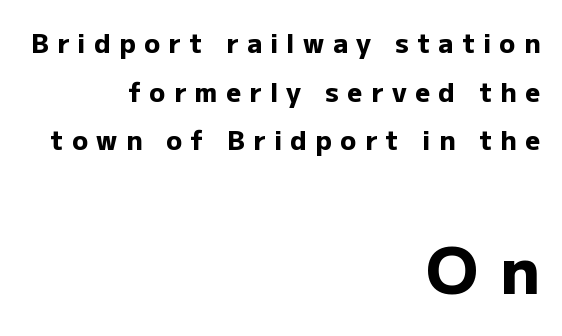
Q: Is the text bold? A: Yes.
Q: Is the text italic (slanted)? A: No, it is upright.
Q: Is the typeface a serif or a sans-serif typeface? A: Sans-serif.
Q: Is the text underlined? A: No.
Q: How is the paragraph aligned? A: Right-aligned.
Q: Is the spacing between letters normal or unusually wide? A: Unusually wide.
Q: Which block of text is set in a larger size, the first (top) or the second (bottom)? A: The second (bottom) one.
Q: Width (condensed, normal, or wide)? A: Normal.
Q: Stroke contrast? A: Low.
Q: x-height? A: Medium.
Q: Monospaced? A: No.
